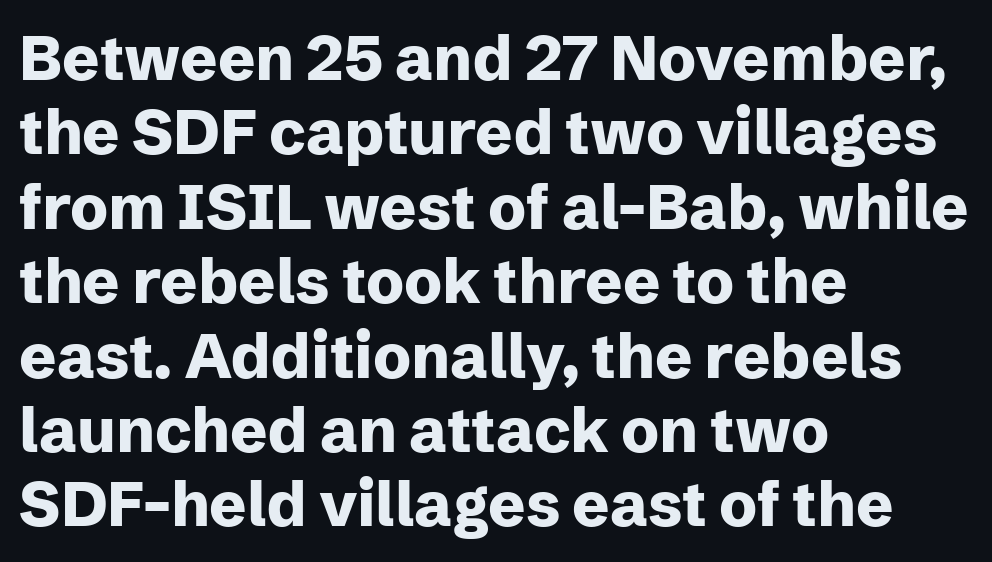
Q: Is the text bold? A: Yes.
Q: Is the text italic (slanted)? A: No, it is upright.
Q: Is the typeface a serif or a sans-serif typeface? A: Sans-serif.
Q: Is the text underlined? A: No.
Q: How is the paragraph aligned? A: Left-aligned.
Q: Is the spacing between letters normal or unusually wide? A: Normal.
Q: Width (condensed, normal, or wide)? A: Normal.
Q: Stroke contrast? A: Low.
Q: x-height? A: Medium.
Q: Monospaced? A: No.
